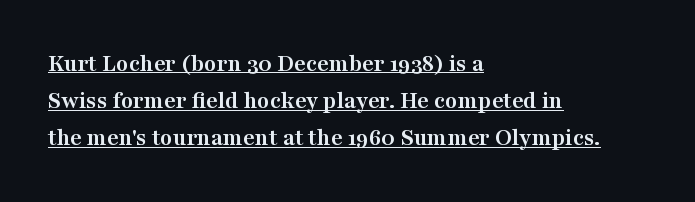
Q: Is the text bold? A: Yes.
Q: Is the text italic (slanted)? A: No, it is upright.
Q: Is the text underlined? A: Yes.
Q: How is the paragraph aligned? A: Left-aligned.
Q: Is the spacing between letters normal or unusually wide? A: Normal.
Q: Is the spacing between lines tight, normal or loose? A: Normal.
